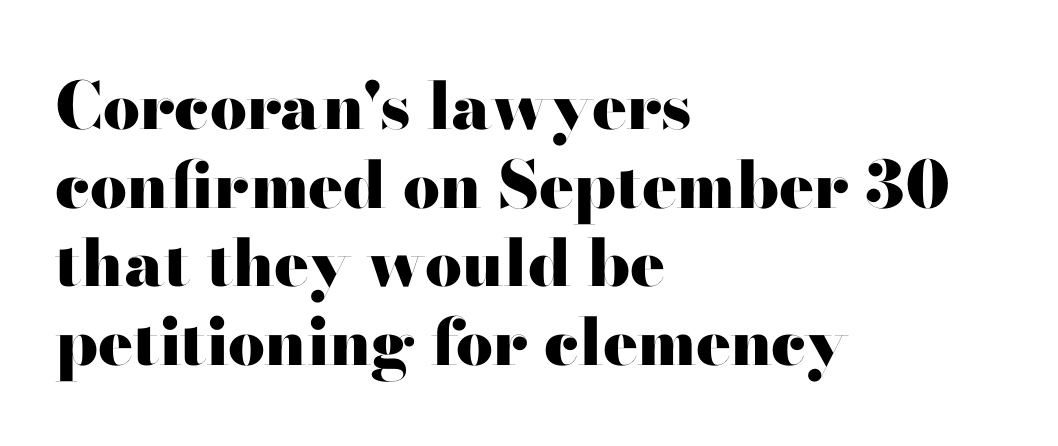
Q: Is the text bold? A: Yes.
Q: Is the text italic (slanted)? A: No, it is upright.
Q: Is the typeface a serif or a sans-serif typeface? A: Sans-serif.
Q: Is the text underlined? A: No.
Q: How is the paragraph aligned? A: Left-aligned.
Q: Is the spacing between letters normal or unusually wide? A: Normal.
Q: Width (condensed, normal, or wide)? A: Wide.
Q: Stroke contrast? A: High.
Q: x-height? A: Small.
Q: Monospaced? A: No.
